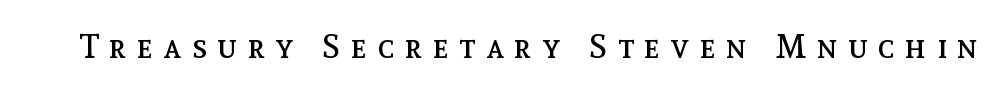
How are the letters spaced? Widely, with obvious added tracking. Style check: upright. Nobody drew a line under any word here. Unbolded letterforms with no extra heft. Think of a printed novel: that variable character pitch is what you see here.
